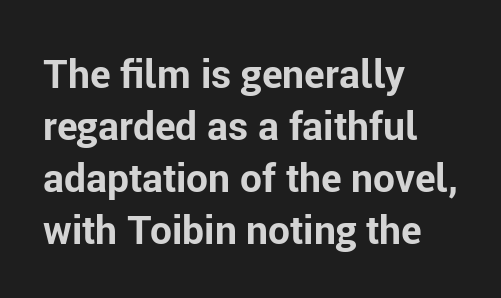
Q: Is the text bold? A: Yes.
Q: Is the text italic (slanted)? A: No, it is upright.
Q: Is the typeface a serif or a sans-serif typeface? A: Sans-serif.
Q: Is the text underlined? A: No.
Q: How is the paragraph aligned? A: Left-aligned.
Q: Is the spacing between letters normal or unusually wide? A: Normal.
Q: Is the spacing between lines tight, normal or loose? A: Normal.
Q: Width (condensed, normal, or wide)? A: Normal.
Q: Stroke contrast? A: Low.
Q: x-height? A: Medium.
Q: Monospaced? A: No.
